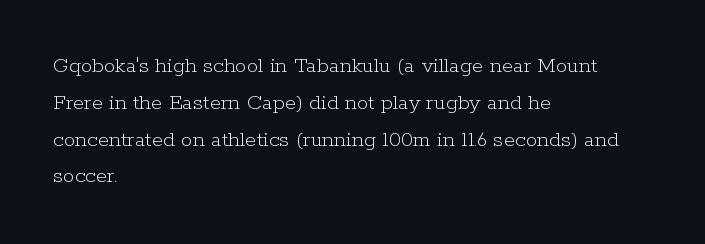
The image shows 23 px text type, upright; set left-aligned, normal line spacing (1.6x), normal letter spacing, not underlined.
